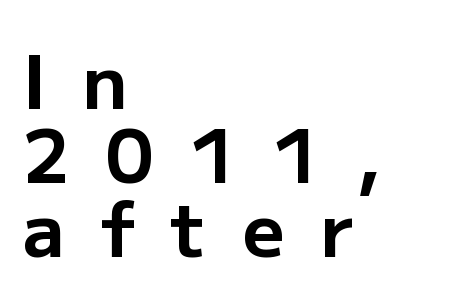
Q: Is the text bold? A: Yes.
Q: Is the text italic (slanted)? A: No, it is upright.
Q: Is the typeface a serif or a sans-serif typeface? A: Sans-serif.
Q: Is the text underlined? A: No.
Q: How is the paragraph aligned? A: Left-aligned.
Q: Is the spacing between letters normal or unusually wide? A: Unusually wide.
Q: Is the spacing between lines tight, normal or loose? A: Tight.
Q: Width (condensed, normal, or wide)? A: Normal.
Q: Stroke contrast? A: Low.
Q: x-height? A: Medium.
Q: Monospaced? A: No.
